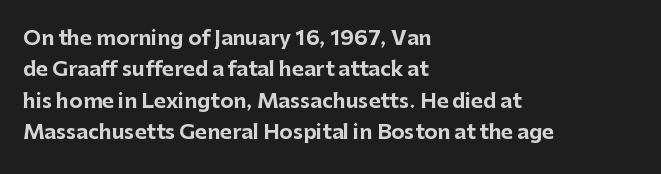
Ascenders rise straight up at ninety degrees. Just letters on the line, the space beneath them empty. Normally led — the rows are evenly, conventionally spaced. Here the glyphs are tracked normally, forming tight word shapes. The characters look thick and weighty, a clear bold.
